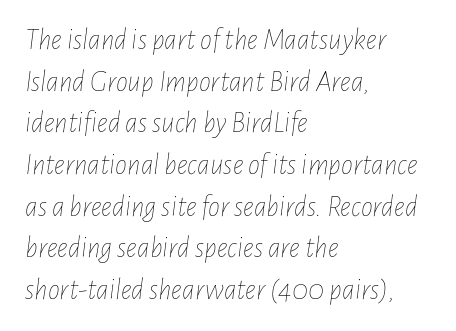
In terms of posture, this sample is oblique. The ragged edge is on the right, which tells us the setting is flush left. Proportional: the letters do not fall into vertical columns. Compared with typical paragraphs, the rows here are spaced about the same.
